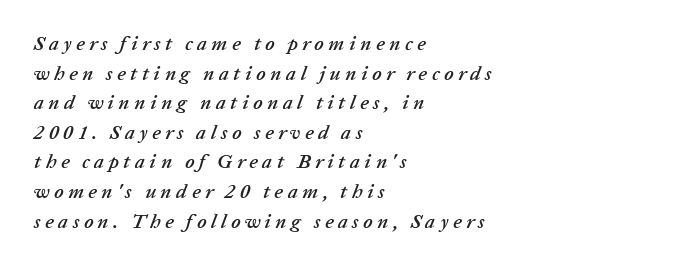
The image shows 20 px text type, italic (leaning right); set left-aligned, normal line spacing (1.48x), unusually wide letter spacing (+0.22 em), not underlined.
